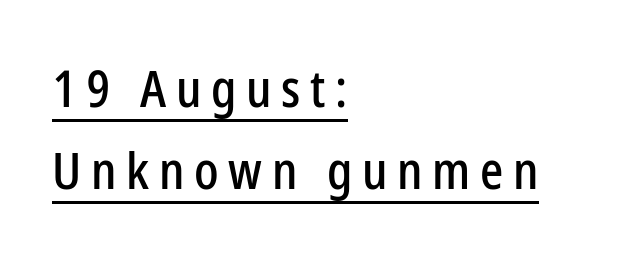
The image shows 51 px condensed sans-serif type, upright; set left-aligned, normal line spacing (1.61x), underlined; low stroke contrast and a medium x-height.
